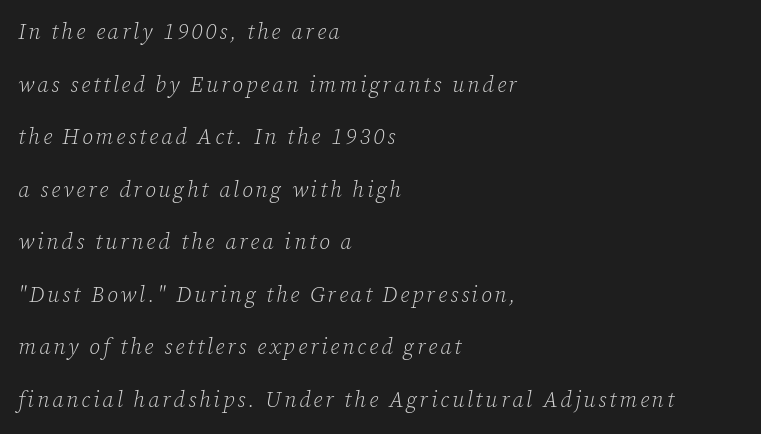
The image shows 22 px text type, italic (leaning right); set left-aligned, loose line spacing (2.39x), not underlined.
